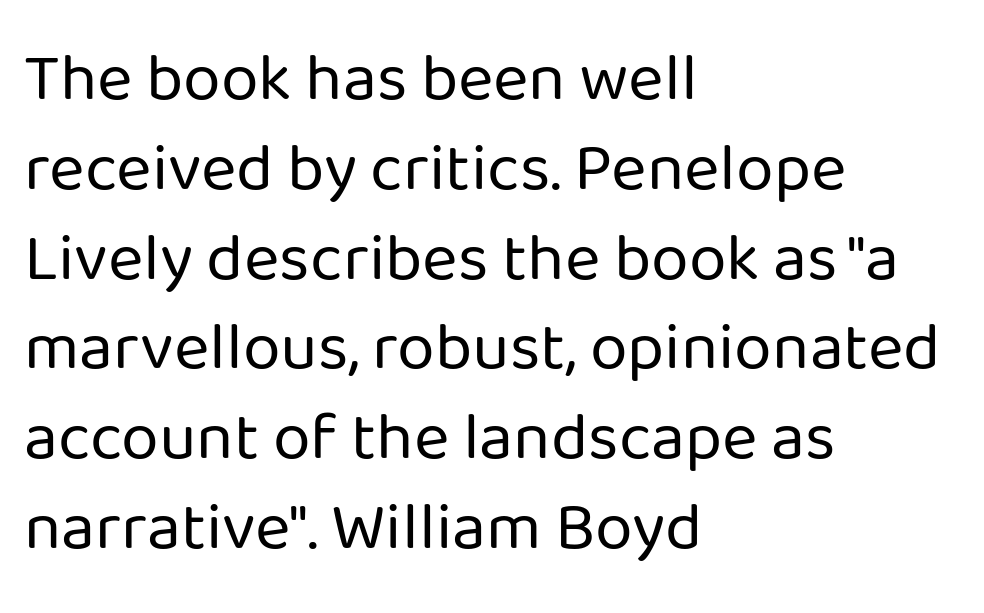
The image shows 68 px regular-weight sans-serif type, upright; set left-aligned, normal line spacing (1.32x), normal letter spacing, not underlined; low stroke contrast and a medium x-height.
